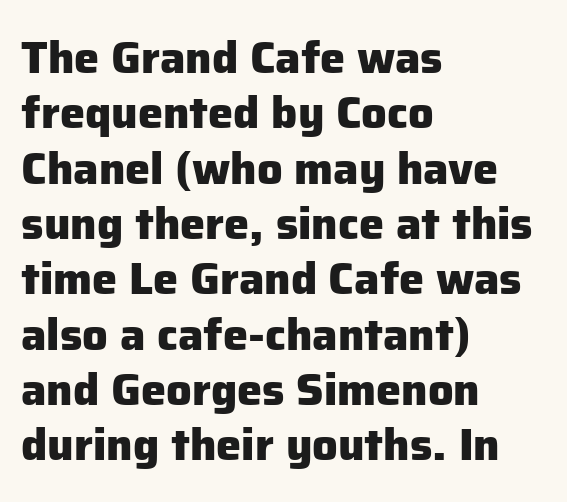
{"serif": "no", "italic": "no", "bold": "yes", "weight": "heavy", "width": "normal", "stroke_contrast": "low", "x_height": "medium", "monospaced": "no", "underline": "no", "align": "left", "line_spacing_ratio": 1.23, "letter_spacing": "normal", "letter_spacing_em": 0.0, "glyph_px": 45}
